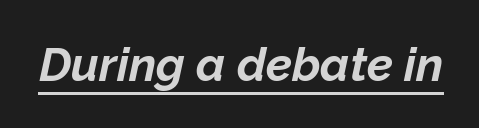
The letters advance in unequal steps, a hallmark of proportional type. Is the type bold? Yes — the strokes are clearly thick and heavy. Posture: slanted. Underline: present. Characters follow at the spacing the type designer built in.
